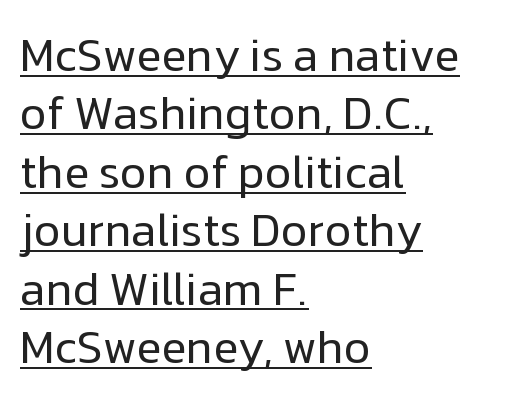
The image shows 46 px regular-weight sans-serif type, upright; set left-aligned, normal line spacing (1.27x), normal letter spacing, underlined; low stroke contrast and a medium x-height.
